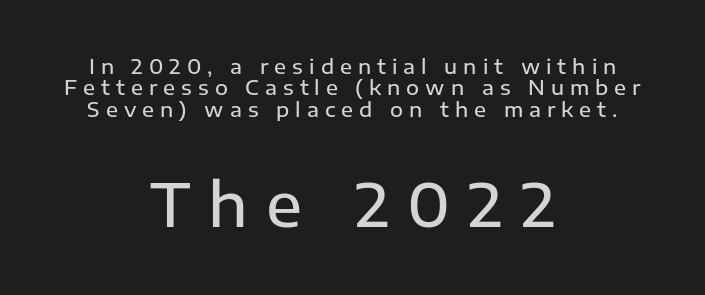
Rendered with straight, roman letterforms. Bigger letters appear in the bottom chunk; the top chunk is reduced. Neither beginnings nor endings align; midpoints do. This sample uses expanded letter spacing, leaving extra air between glyphs.
